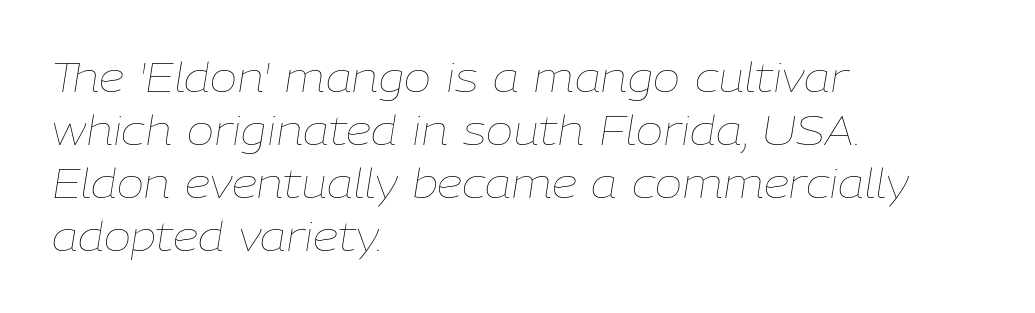
Q: Is the text bold? A: No.
Q: Is the text italic (slanted)? A: Yes, it leans right by about 9 degrees.
Q: Is the text underlined? A: No.
Q: How is the paragraph aligned? A: Left-aligned.
Q: Is the spacing between letters normal or unusually wide? A: Normal.
Q: Is the spacing between lines tight, normal or loose? A: Normal.
Q: Width (condensed, normal, or wide)? A: Normal.
Q: Stroke contrast? A: Low.
Q: x-height? A: Medium.
Q: Monospaced? A: No.
